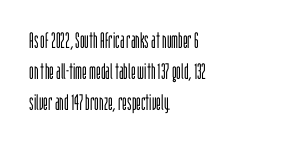
Summary of vertical rhythm: regular, with standard interline spacing. Short note: letters normally spaced. The font's upright variant was chosen for this text. Casual observation: everything's shoved over to the left.
